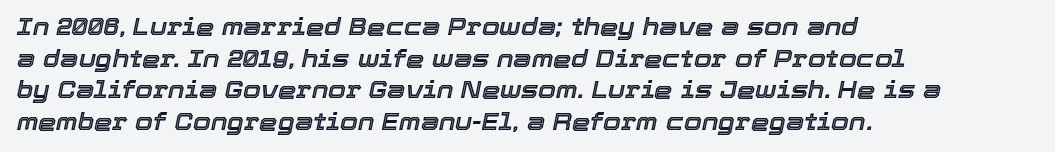
These lines keep a tight, regular rhythm from letter to letter. The lines are quadded left. Clear beneath every line of the passage. A typesetter would call this leading conventional body-copy spacing.
